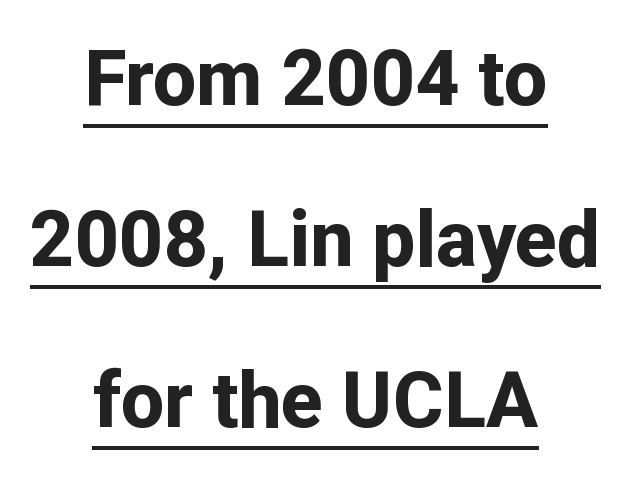
As a designer I'd log this as weight 700, bold. The words here are underlined. Between one letter and the next there's only the usual sliver of space. Spacing verdict: proportional, widths tailored to each character.
